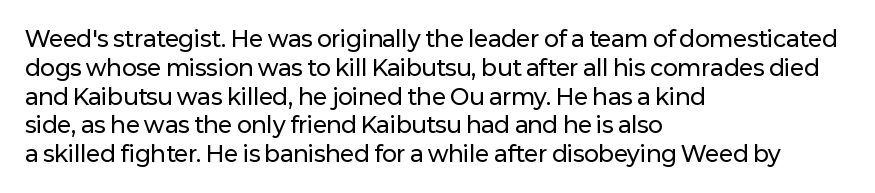
The image shows 22 px text type, upright; set left-aligned, normal line spacing (1.31x), normal letter spacing, not underlined.
